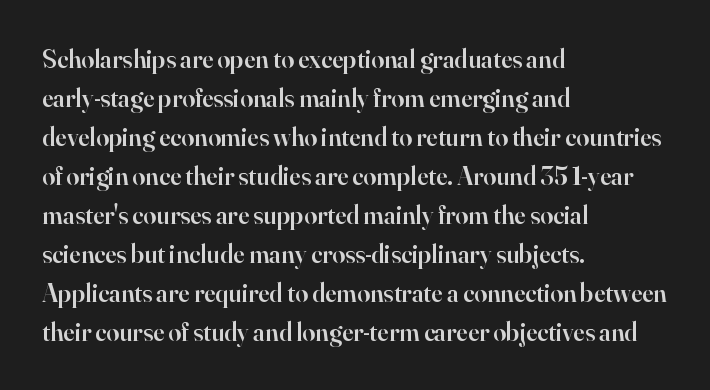
Q: Is the text bold? A: Semi-bold.
Q: Is the text italic (slanted)? A: No, it is upright.
Q: Is the text underlined? A: No.
Q: How is the paragraph aligned? A: Left-aligned.
Q: Is the spacing between letters normal or unusually wide? A: Normal.
Q: Is the spacing between lines tight, normal or loose? A: Normal.
